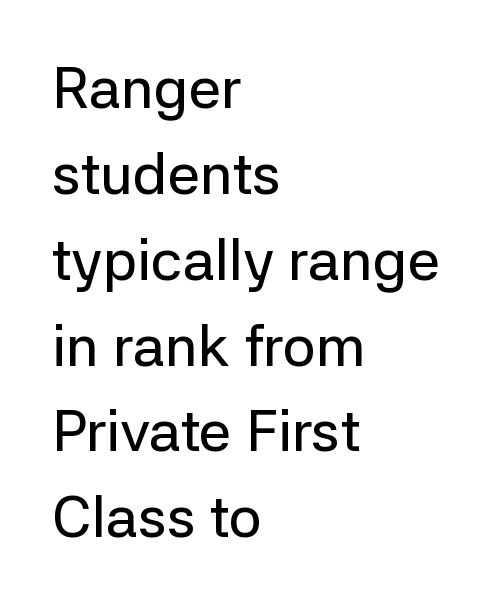
Vertically, the passage feels balanced, rows spaced as you'd expect. The rendering shows plain stroke endings on the letterforms — a sans-serif design. The foot of each line stays bare and open. Quick note: not italic, upright.
